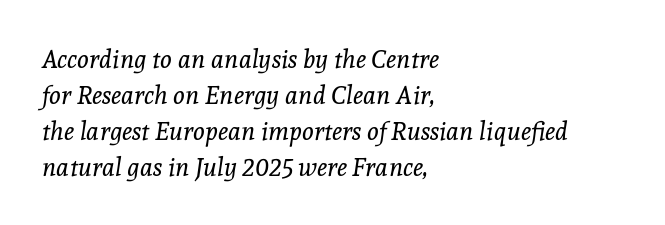
The image shows 25 px text type, italic (leaning right); set left-aligned, normal line spacing (1.44x), normal letter spacing, not underlined.
